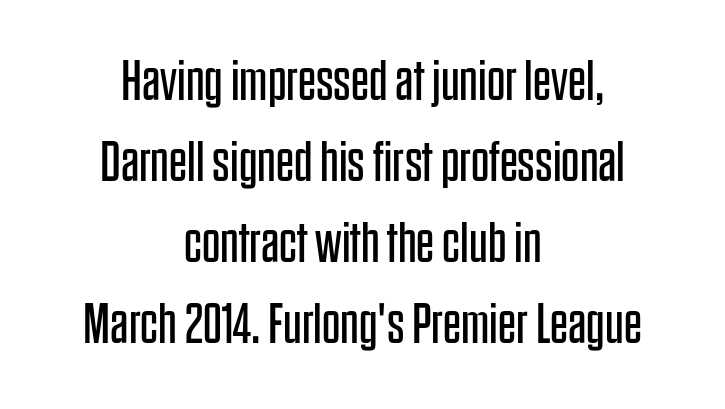
The image shows 57 px regular-weight, condensed sans-serif type, upright; set centered, normal line spacing (1.42x), normal letter spacing, not underlined; low stroke contrast and a large x-height.
